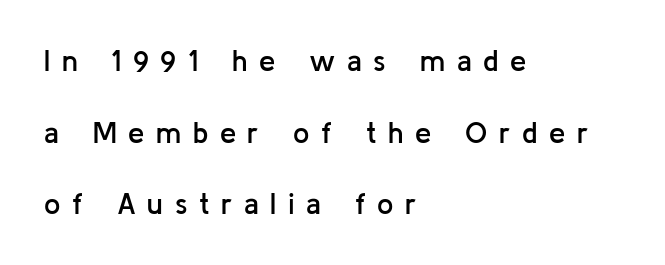
Q: Is the text bold? A: Semi-bold.
Q: Is the text italic (slanted)? A: No, it is upright.
Q: Is the typeface a serif or a sans-serif typeface? A: Sans-serif.
Q: Is the text underlined? A: No.
Q: How is the paragraph aligned? A: Left-aligned.
Q: Is the spacing between letters normal or unusually wide? A: Unusually wide.
Q: Is the spacing between lines tight, normal or loose? A: Loose.
Q: Width (condensed, normal, or wide)? A: Normal.
Q: Stroke contrast? A: Low.
Q: x-height? A: Medium.
Q: Monospaced? A: No.
